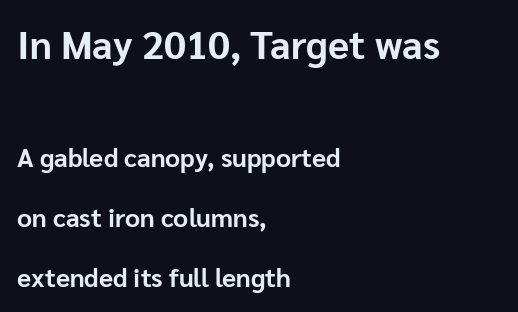
The image shows 39 px bold sans-serif type, upright; set left-aligned, loose line spacing (2.32x), normal letter spacing, not underlined; the first (top) block is 1.5x larger; low stroke contrast and a medium x-height.
